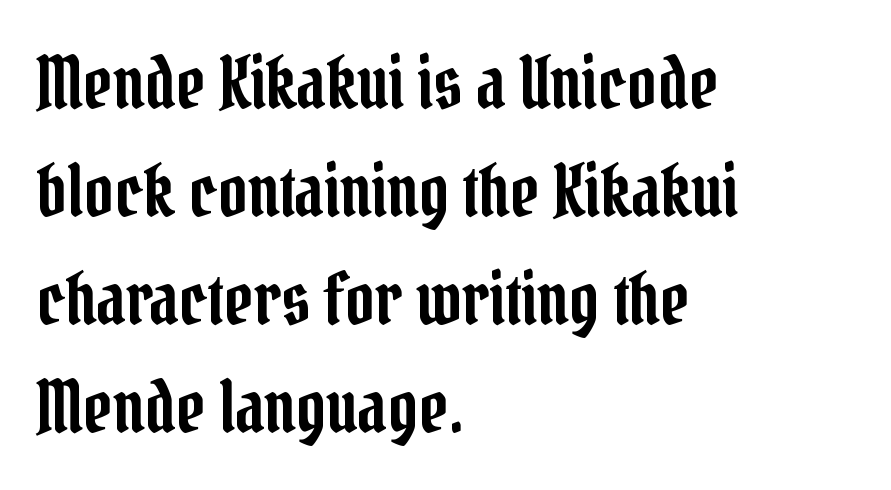
Q: Is the text italic (slanted)? A: No, it is upright.
Q: Is the typeface a serif or a sans-serif typeface? A: Serif.
Q: Is the text underlined? A: No.
Q: How is the paragraph aligned? A: Left-aligned.
Q: Is the spacing between letters normal or unusually wide? A: Normal.
Q: Is the spacing between lines tight, normal or loose? A: Normal.
Q: Width (condensed, normal, or wide)? A: Condensed.
Q: Stroke contrast? A: Low.
Q: x-height? A: Medium.
Q: Monospaced? A: No.
